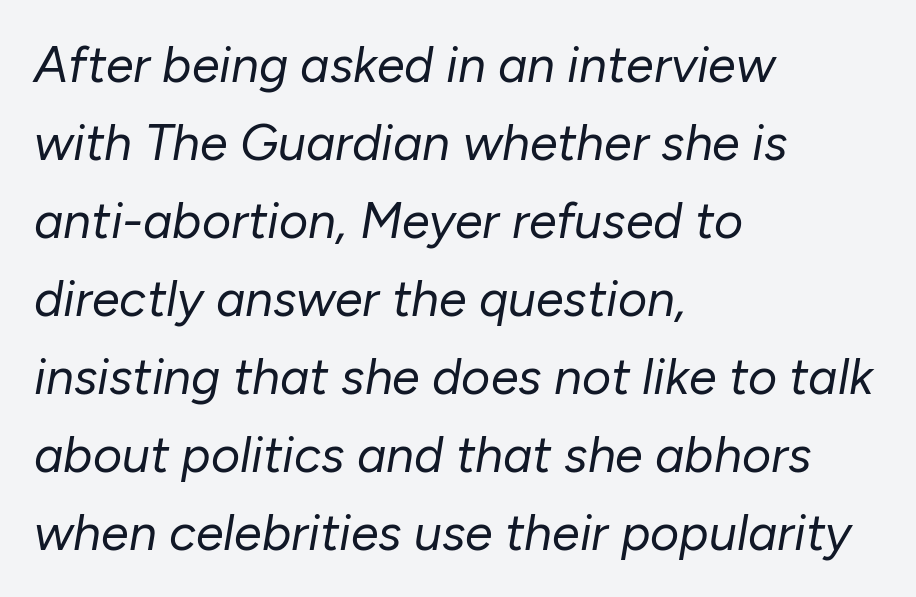
Unbolded letterforms with no extra heft. The rendering keeps characters at their native spacing. The passage shown is typed in a proportional face where columns would drift. The rows are spaced the way most documents space them. Posture: slanted.
